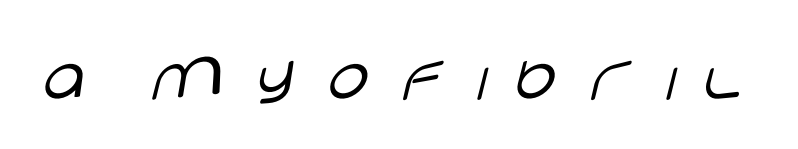
Q: Is the text bold? A: No.
Q: Is the text italic (slanted)? A: Yes.
Q: Is the typeface a serif or a sans-serif typeface? A: Sans-serif.
Q: Is the text underlined? A: No.
Q: Is the spacing between letters normal or unusually wide? A: Unusually wide.
Q: Width (condensed, normal, or wide)? A: Wide.
Q: Stroke contrast? A: Low.
Q: x-height? A: Large.
Q: Monospaced? A: No.
